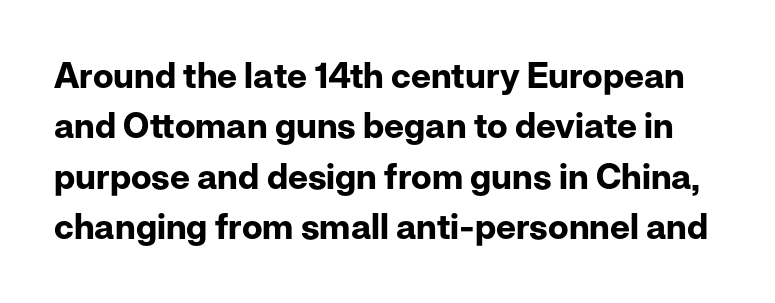
The rendering uses natural spacing where letterforms have individual widths. Font category for this specimen: sans-serif. Bold? Absolutely — the strokes are thick and heavy. The space beneath each line is pristine and unruled.
